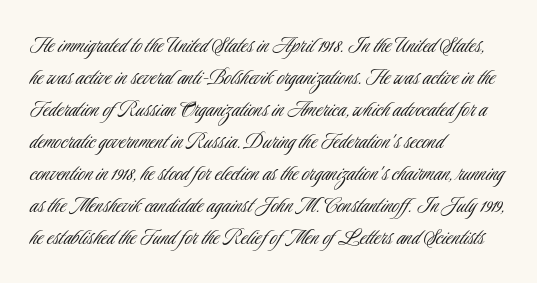
{"bold": "no", "underline": "no", "align": "left", "line_spacing": "normal", "line_spacing_ratio": 1.28, "letter_spacing": "normal", "letter_spacing_em": 0.0, "glyph_px": 25}
